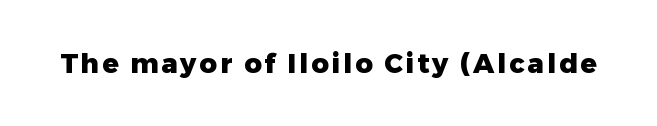
The image shows 27 px bold type, upright; set not underlined.
